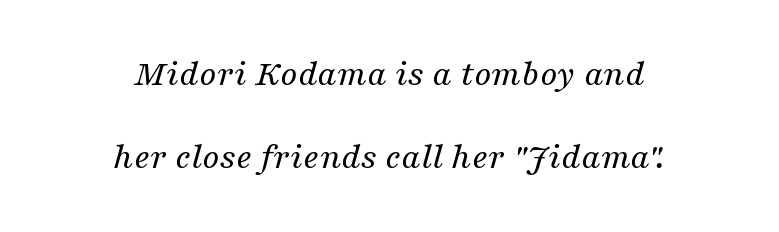
{"serif": "yes", "italic": "yes", "lean": "right", "slant_degrees": 16, "bold": "no", "weight": "regular", "width": "normal", "stroke_contrast": "medium", "x_height": "medium", "monospaced": "no", "underline": "no", "align": "center", "line_spacing": "loose", "line_spacing_ratio": 2.19, "letter_spacing": "normal", "letter_spacing_em": 0.0, "glyph_px": 38}
